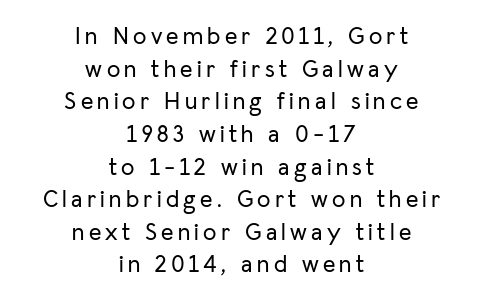
Does the copy run flush right? No — it is centered line by line. The line-height multiplier appears to be the usual default. The gap between lines stays unmarked. Ordinary non-slanted type is in use.
